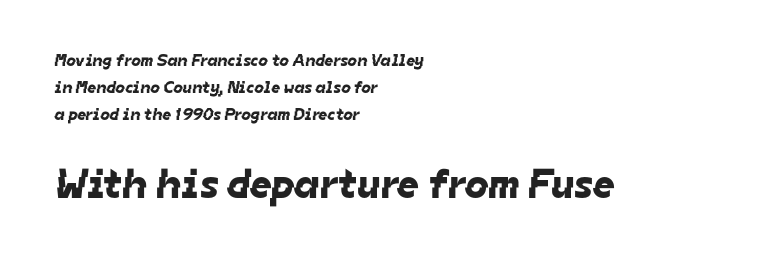
Q: Is the typeface a serif or a sans-serif typeface? A: Sans-serif.
Q: Is the text underlined? A: No.
Q: How is the paragraph aligned? A: Left-aligned.
Q: Is the spacing between letters normal or unusually wide? A: Normal.
Q: Is the spacing between lines tight, normal or loose? A: Normal.
Q: Which block of text is set in a larger size, the first (top) or the second (bottom)? A: The second (bottom) one.
Q: Width (condensed, normal, or wide)? A: Normal.
Q: Stroke contrast? A: Low.
Q: x-height? A: Medium.
Q: Monospaced? A: No.
